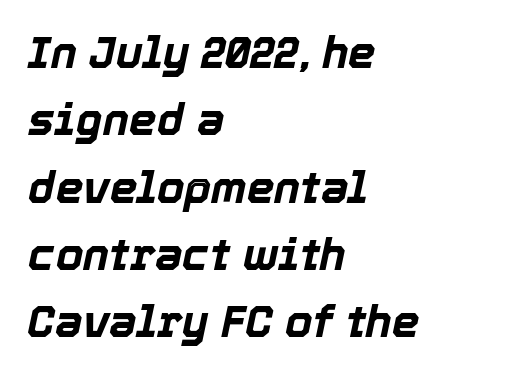
Q: Is the text bold? A: Yes.
Q: Is the text italic (slanted)? A: Yes, it leans right by about 12 degrees.
Q: Is the text underlined? A: No.
Q: How is the paragraph aligned? A: Left-aligned.
Q: Is the spacing between letters normal or unusually wide? A: Normal.
Q: Is the spacing between lines tight, normal or loose? A: Normal.
Q: Width (condensed, normal, or wide)? A: Normal.
Q: x-height? A: Medium.
Q: Monospaced? A: No.
